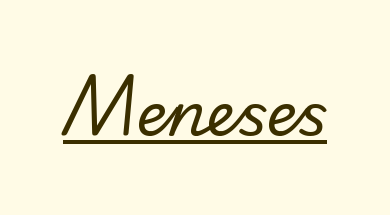
{"serif": "yes", "bold": "no", "weight": "regular", "width": "normal", "stroke_contrast": "low", "x_height": "small", "monospaced": "no", "underline": "yes", "letter_spacing": "normal", "letter_spacing_em": 0.0, "glyph_px": 60}
